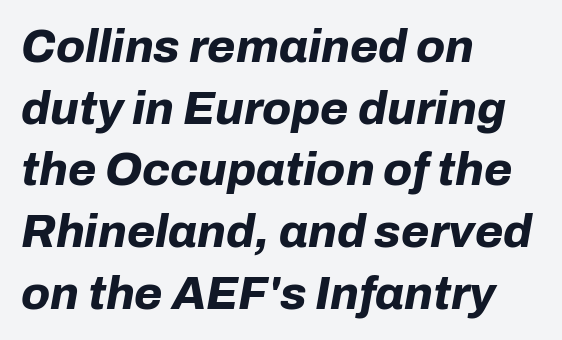
The text block is weighted toward the left margin, trailing off unevenly rightward. Is the type slanted? Yes — the strokes lean at a clear angle. Spacing verdict: proportional, widths tailored to each character. Descenders are the only things crossing below the line.
